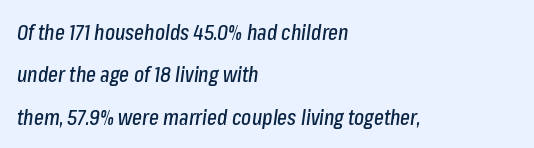
The lettering tilts uniformly, giving the passage an italic look. Does extra space separate the letters? No, they use regular spacing. Bare-footed words on every line. Notice how the passage keeps a crisp vertical edge on the left only. Airy leading.
